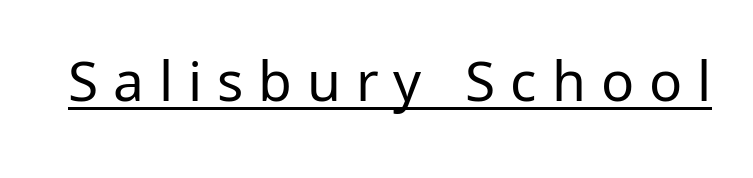
The image shows 55 px regular-weight sans-serif type, upright; set unusually wide letter spacing (+0.27 em), underlined; low stroke contrast and a medium x-height.
